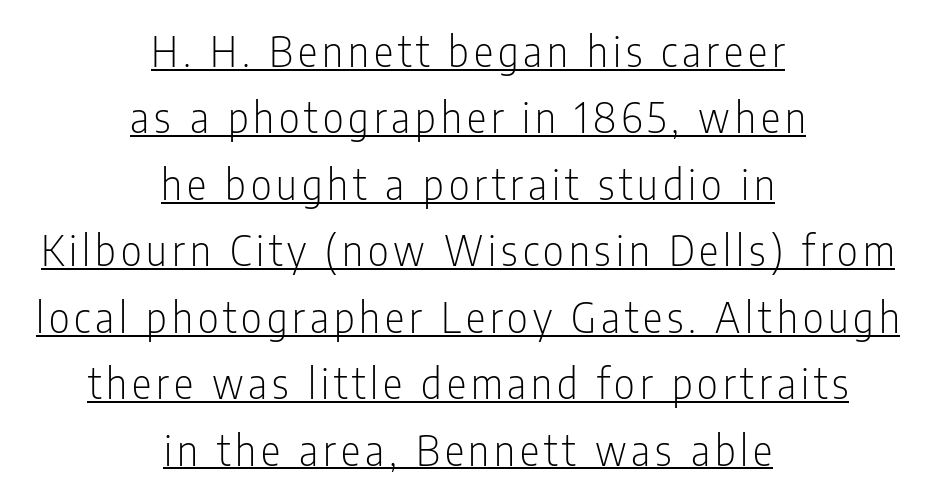
The image shows 41 px light, condensed sans-serif type, upright; set centered, normal line spacing (1.62x), underlined; low stroke contrast and a medium x-height.
